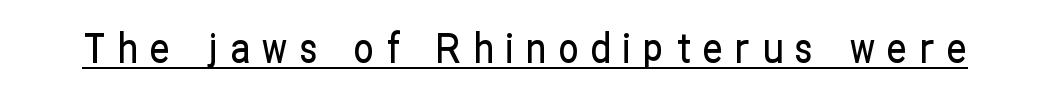
Q: Is the text italic (slanted)? A: No, it is upright.
Q: Is the typeface a serif or a sans-serif typeface? A: Sans-serif.
Q: Is the text underlined? A: Yes.
Q: Is the spacing between letters normal or unusually wide? A: Unusually wide.
Q: Width (condensed, normal, or wide)? A: Condensed.
Q: Stroke contrast? A: Low.
Q: x-height? A: Medium.
Q: Monospaced? A: No.
